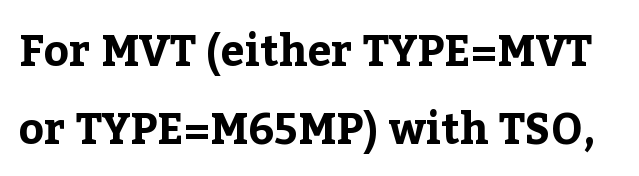
The image shows 43 px bold serif type, upright; set line spacing 1.82x, normal letter spacing, not underlined; low stroke contrast and a medium x-height.
